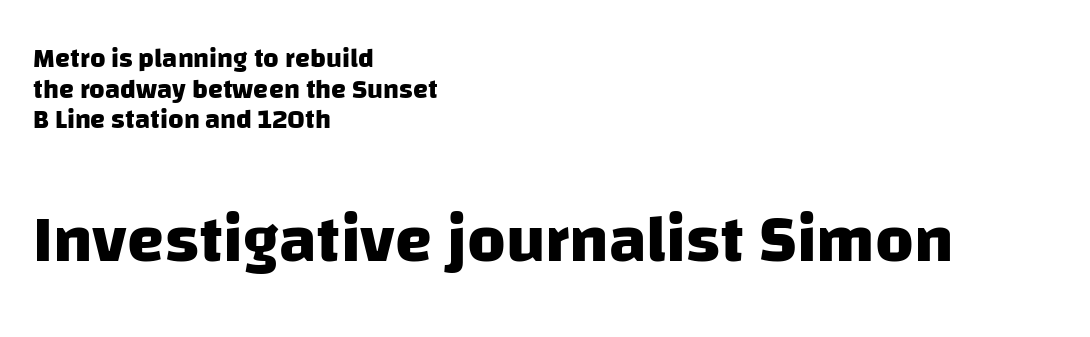
Q: Is the text bold? A: Yes.
Q: Is the typeface a serif or a sans-serif typeface? A: Sans-serif.
Q: Is the text underlined? A: No.
Q: How is the paragraph aligned? A: Left-aligned.
Q: Is the spacing between letters normal or unusually wide? A: Normal.
Q: Is the spacing between lines tight, normal or loose? A: Tight.
Q: Which block of text is set in a larger size, the first (top) or the second (bottom)? A: The second (bottom) one.
Q: Width (condensed, normal, or wide)? A: Normal.
Q: Stroke contrast? A: Low.
Q: x-height? A: Large.
Q: Monospaced? A: No.
